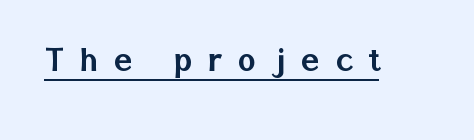
Letter spacing: wide. Character widths vary here, with narrow letters taking less room than wide ones. A rule runs beneath these lines of type. This sample uses an upright cut, with every glyph sitting square on the baseline. Font category for this specimen: sans-serif.
